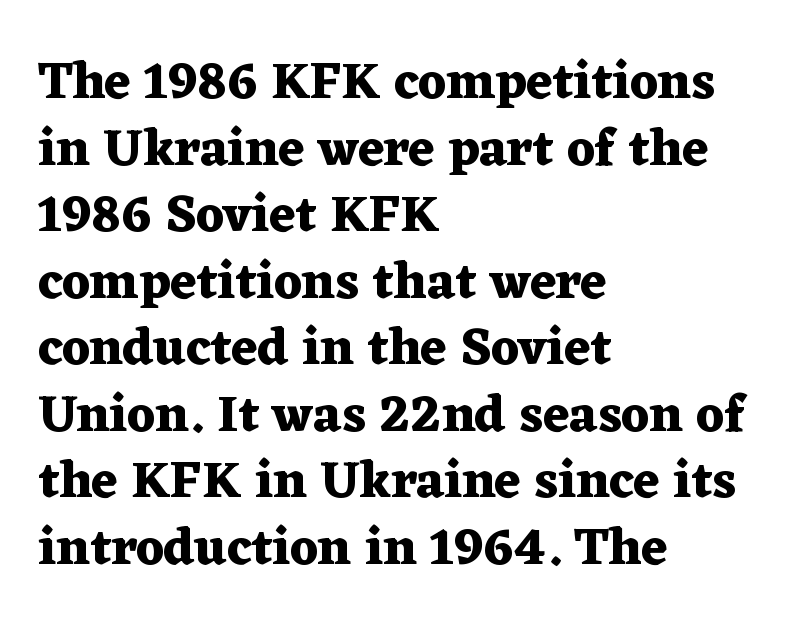
Q: Is the text bold? A: Yes.
Q: Is the text italic (slanted)? A: No, it is upright.
Q: Is the typeface a serif or a sans-serif typeface? A: Serif.
Q: Is the text underlined? A: No.
Q: How is the paragraph aligned? A: Left-aligned.
Q: Is the spacing between letters normal or unusually wide? A: Normal.
Q: Is the spacing between lines tight, normal or loose? A: Normal.
Q: Width (condensed, normal, or wide)? A: Wide.
Q: Stroke contrast? A: Medium.
Q: x-height? A: Medium.
Q: Monospaced? A: No.
